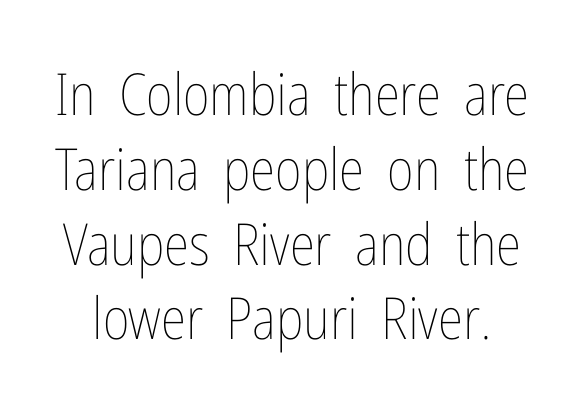
{"italic": "no", "bold": "no", "weight": "thin", "width": "condensed", "stroke_contrast": "low", "x_height": "medium", "monospaced": "no", "underline": "no", "line_spacing": "normal", "line_spacing_ratio": 1.29, "letter_spacing": "normal", "letter_spacing_em": 0.0, "glyph_px": 58}
